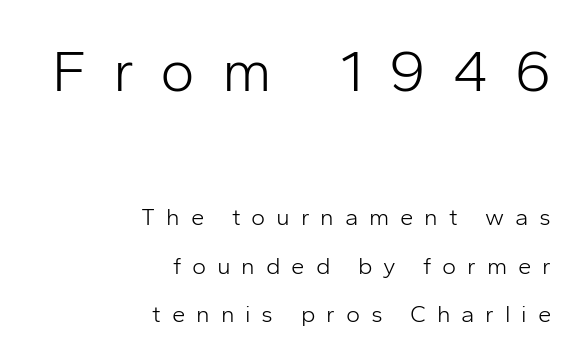
Q: Is the text bold? A: No.
Q: Is the text italic (slanted)? A: No, it is upright.
Q: Is the typeface a serif or a sans-serif typeface? A: Sans-serif.
Q: Is the text underlined? A: No.
Q: How is the paragraph aligned? A: Right-aligned.
Q: Is the spacing between letters normal or unusually wide? A: Unusually wide.
Q: Is the spacing between lines tight, normal or loose? A: Loose.
Q: Which block of text is set in a larger size, the first (top) or the second (bottom)? A: The first (top) one.
Q: Width (condensed, normal, or wide)? A: Normal.
Q: Stroke contrast? A: Low.
Q: x-height? A: Medium.
Q: Monospaced? A: No.
